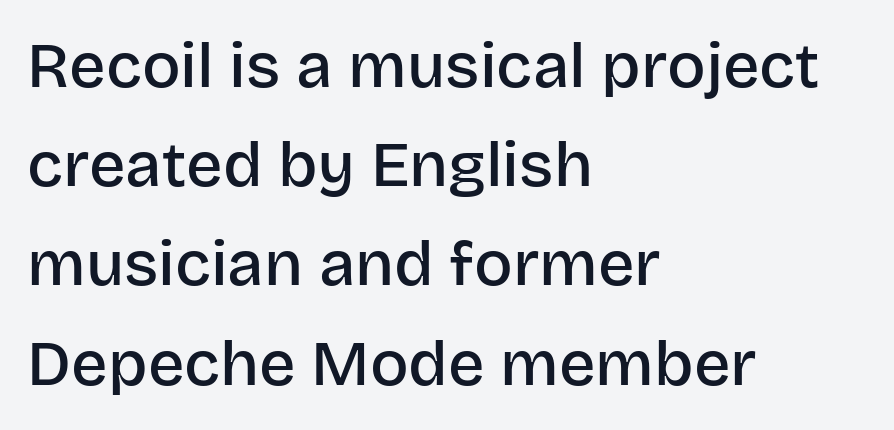
The image shows 64 px semibold sans-serif type, upright; set left-aligned, normal line spacing (1.55x), normal letter spacing, not underlined; low stroke contrast and a large x-height.
